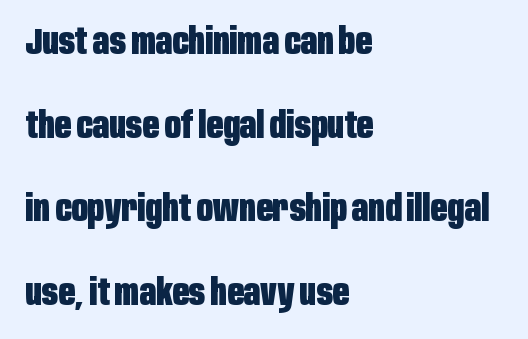
{"serif": "no", "italic": "no", "bold": "yes", "weight": "heavy", "width": "condensed", "stroke_contrast": "low", "x_height": "large", "monospaced": "no", "underline": "no", "align": "left", "line_spacing": "loose", "line_spacing_ratio": 2.32, "letter_spacing": "normal", "letter_spacing_em": 0.0, "glyph_px": 36}
